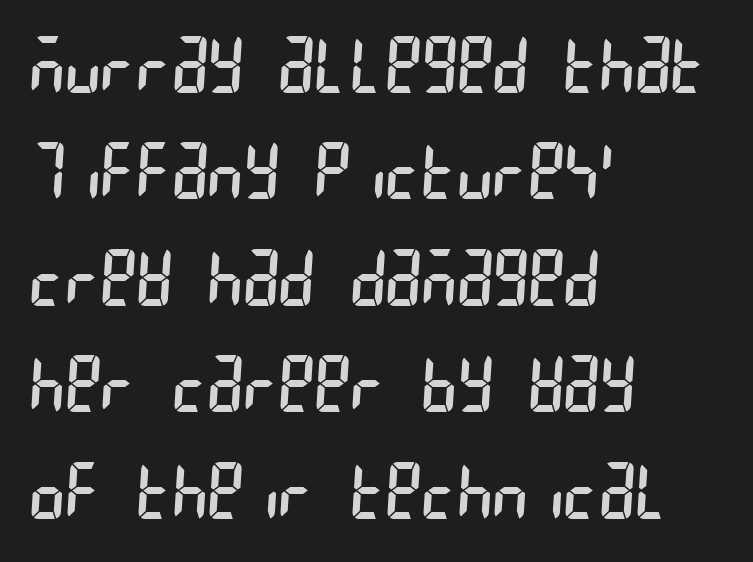
{"serif": "no", "bold": "no", "weight": "regular", "width": "condensed", "stroke_contrast": "low", "x_height": "large", "underline": "no", "align": "left", "line_spacing": "normal", "line_spacing_ratio": 1.4, "letter_spacing": "normal", "letter_spacing_em": 0.0, "glyph_px": 76}
